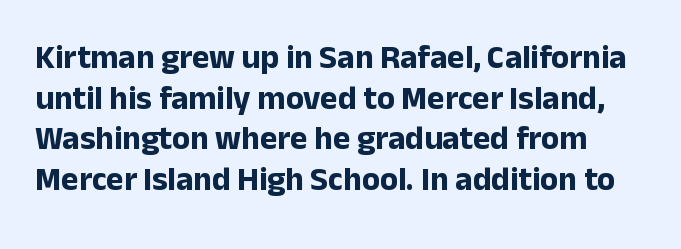
Q: Is the text bold? A: Yes.
Q: Is the text italic (slanted)? A: No, it is upright.
Q: Is the typeface a serif or a sans-serif typeface? A: Sans-serif.
Q: Is the text underlined? A: No.
Q: Is the spacing between letters normal or unusually wide? A: Normal.
Q: Width (condensed, normal, or wide)? A: Normal.
Q: Stroke contrast? A: Low.
Q: x-height? A: Medium.
Q: Monospaced? A: No.
